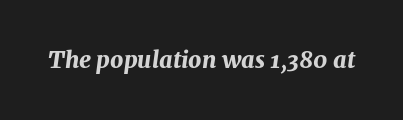
Clear beneath every line of the passage. As a designer I'd log this as weight 700, bold. Characters are canted at an angle relative to the baseline's perpendicular. How are the letters spaced? Ordinarily, with no added tracking.
